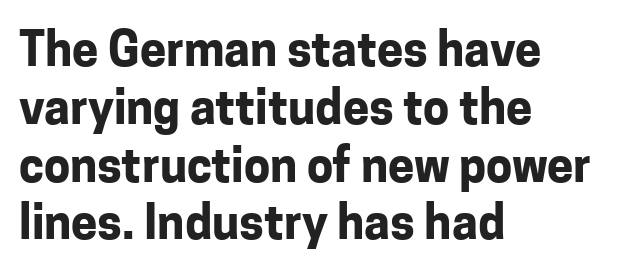
{"serif": "no", "italic": "no", "bold": "yes", "weight": "bold", "width": "normal", "stroke_contrast": "low", "x_height": "medium", "monospaced": "no", "underline": "no", "align": "left", "line_spacing_ratio": 1.23, "letter_spacing": "normal", "letter_spacing_em": 0.0, "glyph_px": 47}
